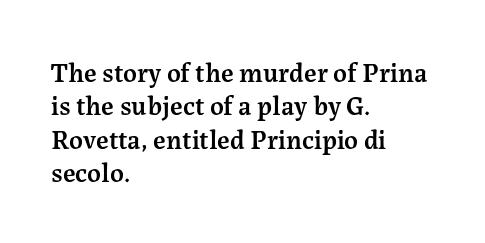
The image shows 27 px text type, upright; set left-aligned, line spacing 1.24x, normal letter spacing, not underlined.
